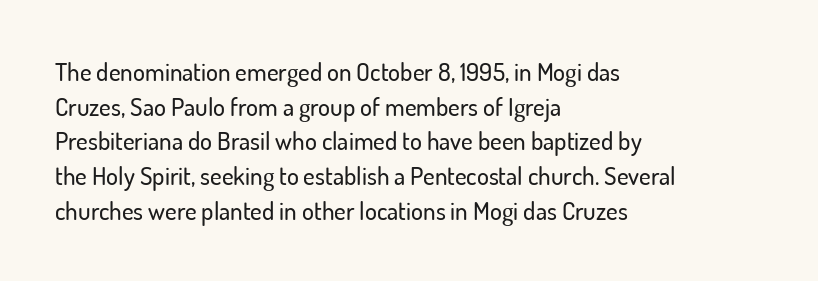
Q: Is the text italic (slanted)? A: No, it is upright.
Q: Is the text underlined? A: No.
Q: How is the paragraph aligned? A: Left-aligned.
Q: Is the spacing between letters normal or unusually wide? A: Normal.
Q: Is the spacing between lines tight, normal or loose? A: Normal.
